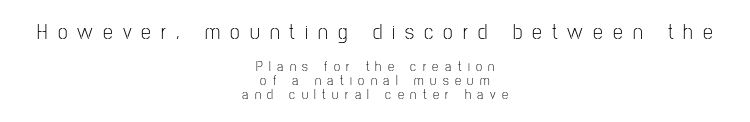
Q: Is the text bold? A: No.
Q: Is the text italic (slanted)? A: No, it is upright.
Q: Is the text underlined? A: No.
Q: How is the paragraph aligned? A: Centered.
Q: Is the spacing between letters normal or unusually wide? A: Unusually wide.
Q: Is the spacing between lines tight, normal or loose? A: Tight.
Q: Which block of text is set in a larger size, the first (top) or the second (bottom)? A: The first (top) one.
